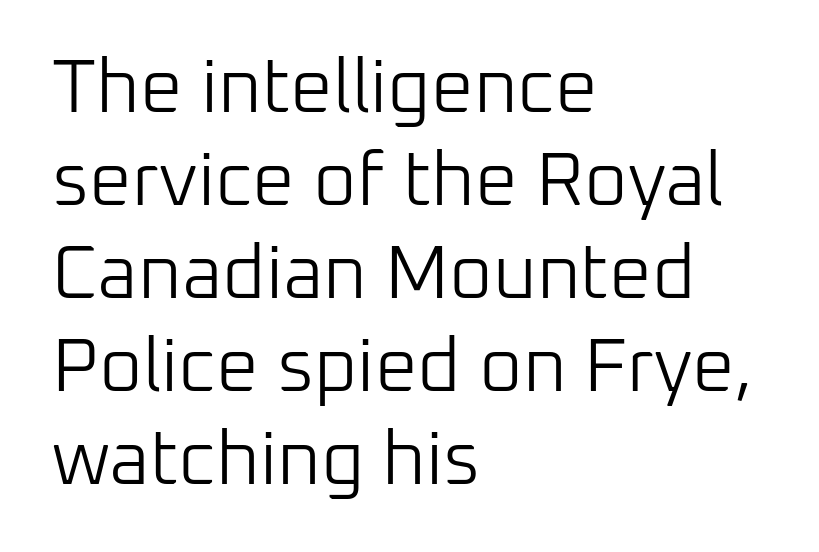
{"serif": "no", "italic": "no", "bold": "no", "weight": "light", "width": "normal", "stroke_contrast": "low", "x_height": "medium", "monospaced": "no", "underline": "no", "align": "left", "line_spacing_ratio": 1.24, "letter_spacing": "normal", "letter_spacing_em": 0.0, "glyph_px": 75}
